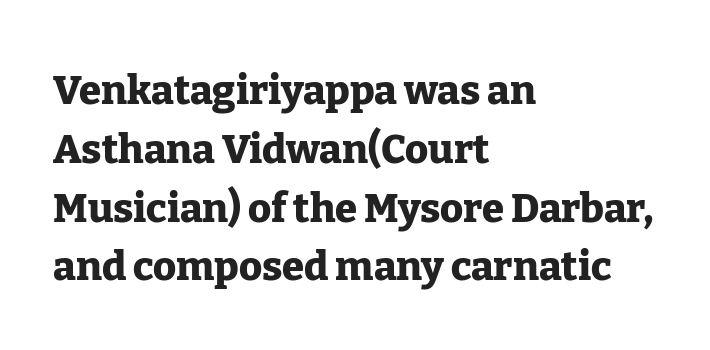
The image shows 40 px heavy serif type, upright; set left-aligned, normal line spacing (1.47x), normal letter spacing, not underlined; low stroke contrast and a medium x-height.
